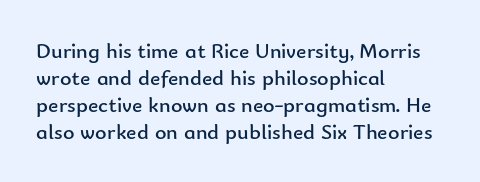
Honestly, the letter spacing is just normal — you wouldn't notice it. A student would call this left alignment; a typographer would say flush left, rag right. The font sits on the lighter half of the weight spectrum, regular included. Just letters on the line, the space beneath them empty.
